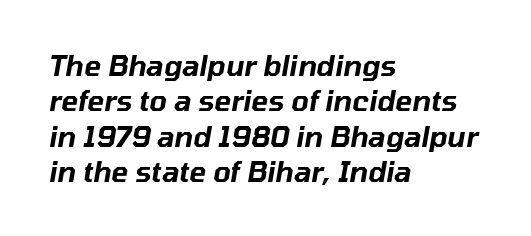
{"italic": "yes", "lean": "right", "slant_degrees": 10, "width": "normal", "stroke_contrast": "low", "x_height": "medium", "monospaced": "no", "underline": "no", "align": "left", "line_spacing": "normal", "line_spacing_ratio": 1.26, "letter_spacing": "normal", "letter_spacing_em": 0.0, "glyph_px": 28}
